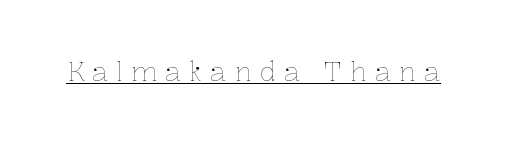
Ordinary non-slanted type is in use. Glance below the letters and you will spot a drawn line. No letter is thick-stroked: the sample isn't bold. Does extra space separate the letters? Yes, quite a lot of it.
